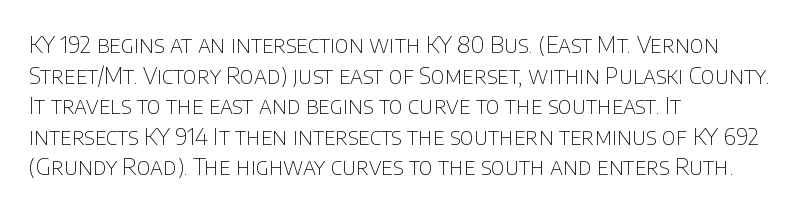
{"italic": "no", "bold": "no", "underline": "no", "align": "left", "line_spacing": "normal", "line_spacing_ratio": 1.33, "letter_spacing": "normal", "letter_spacing_em": 0.0, "glyph_px": 23}
